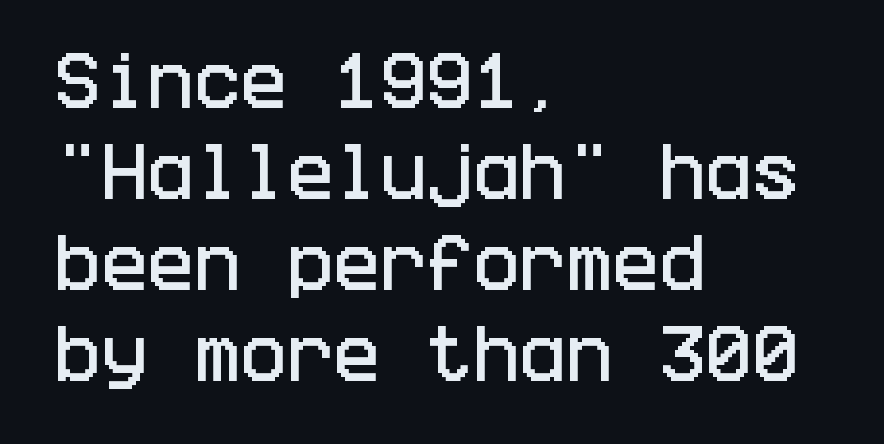
The image shows 62 px condensed sans-serif type, upright; set left-aligned, normal line spacing (1.47x), normal letter spacing, not underlined; low stroke contrast and a large x-height.
